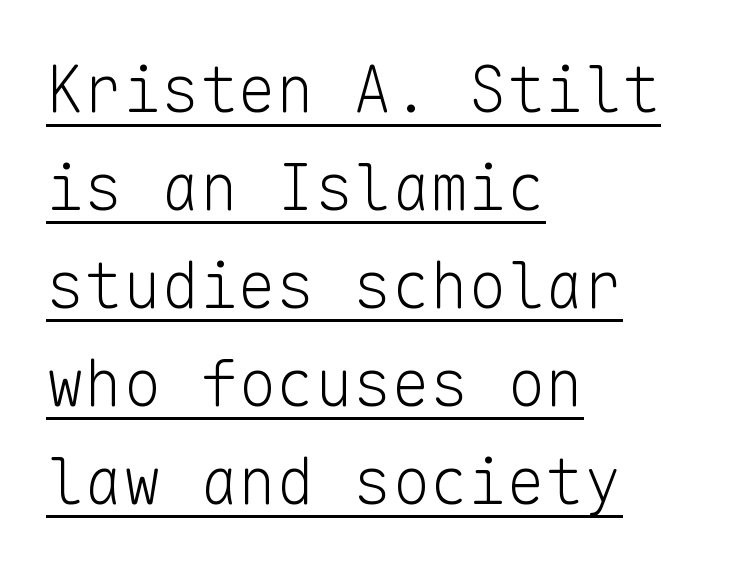
The font's upright variant was chosen for this text. Typographically, this falls in the sans-serif category. Note the uniform advance width — an 'i' takes as much space as an 'm'. Is the type heavy? It reads as light-to-regular instead.
